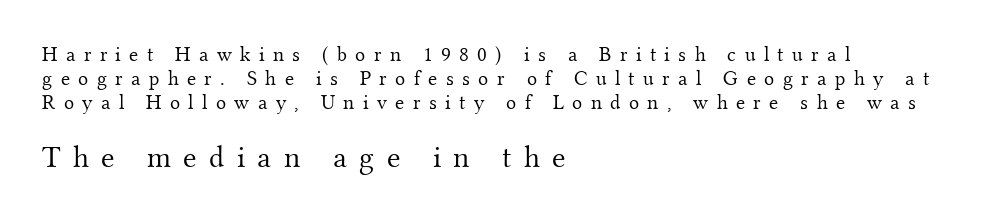
{"serif": "yes", "italic": "no", "bold": "no", "weight": "light", "width": "normal", "stroke_contrast": "medium", "x_height": "small", "monospaced": "no", "underline": "no", "align": "left", "line_spacing": "tight", "line_spacing_ratio": 1.15, "letter_spacing": "wide", "letter_spacing_em": 0.4, "larger_block": "second", "size_ratio": 1.48, "glyph_px": 31}
